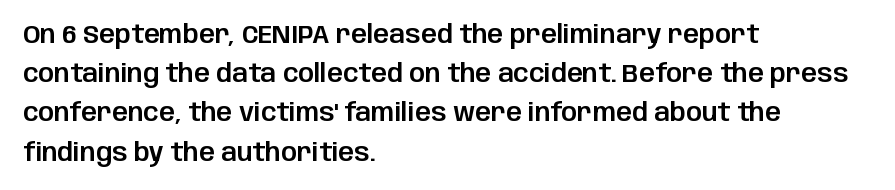
The foot of each line stays bare and open. Upright lettering throughout. Characters follow at the spacing the type designer built in. Line spacing here is normal.
